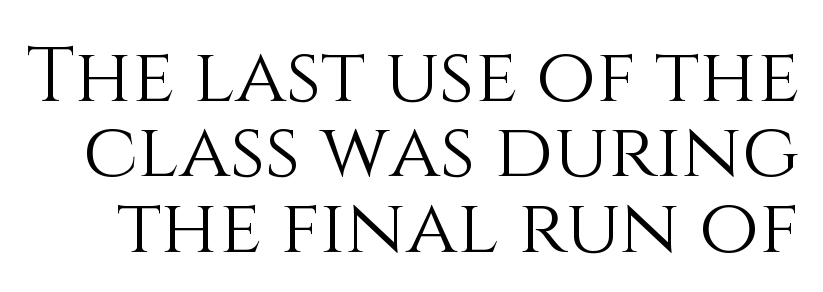
Q: Is the text bold? A: No.
Q: Is the text italic (slanted)? A: No, it is upright.
Q: Is the text underlined? A: No.
Q: Is the spacing between letters normal or unusually wide? A: Normal.
Q: Is the spacing between lines tight, normal or loose? A: Tight.
Q: Width (condensed, normal, or wide)? A: Normal.
Q: Stroke contrast? A: Medium.
Q: x-height? A: Large.
Q: Monospaced? A: No.
